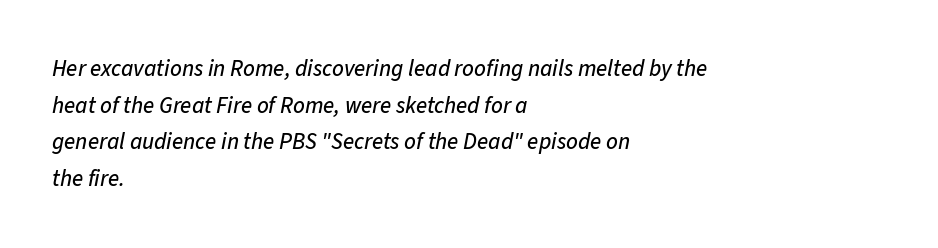
Check under the words: just untouched page. The axis of the letterforms is tilted away from vertical. Line beginnings align vertically; line endings do not. In terms of letterspacing, this is plain default setting. The leading is moderate, giving the passage an even texture.
